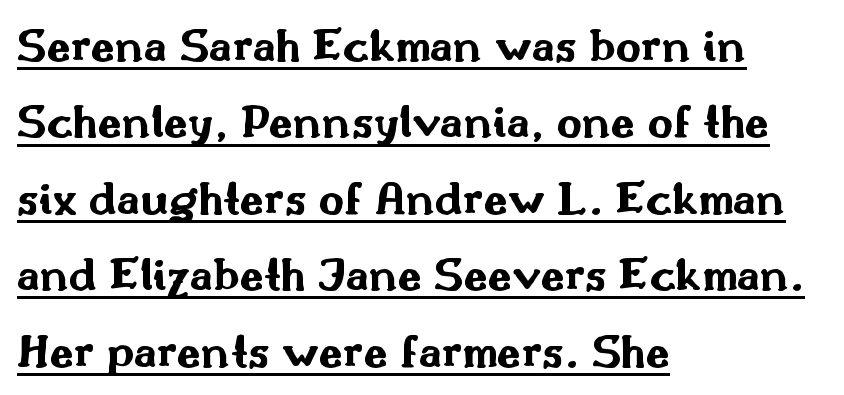
A baseline rule has been typeset under these characters. The typography opts for an upright posture over an oblique one. Looks like regular typesetting: each glyph gets only the width it needs. The rendering anchors every line to the left-hand side. Serifs: no, the terminals of the letterforms are clean.
